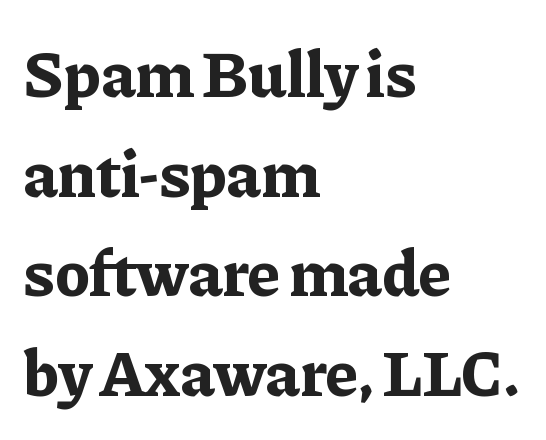
{"serif": "yes", "italic": "no", "bold": "yes", "weight": "bold", "width": "normal", "stroke_contrast": "low", "x_height": "medium", "monospaced": "no", "underline": "no", "align": "left", "line_spacing": "normal", "line_spacing_ratio": 1.51, "letter_spacing": "normal", "letter_spacing_em": 0.0, "glyph_px": 66}
